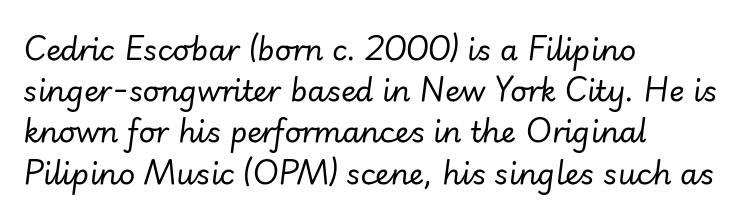
Q: Is the text bold? A: No.
Q: Is the text italic (slanted)? A: Yes, it leans right by about 7 degrees.
Q: Is the text underlined? A: No.
Q: How is the paragraph aligned? A: Left-aligned.
Q: Is the spacing between letters normal or unusually wide? A: Normal.
Q: Is the spacing between lines tight, normal or loose? A: Normal.
Q: Width (condensed, normal, or wide)? A: Normal.
Q: Stroke contrast? A: Low.
Q: x-height? A: Small.
Q: Monospaced? A: No.
